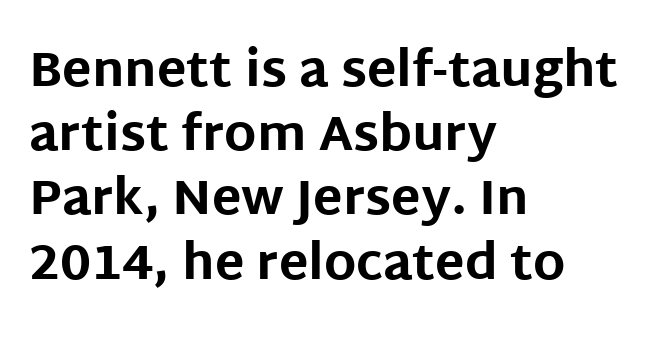
The gap between lines stays unmarked. This is the regular roman posture of the typeface. The passage shown is typeset with a sans-serif family. Rows of type keep a routine distance in the vertical direction.
